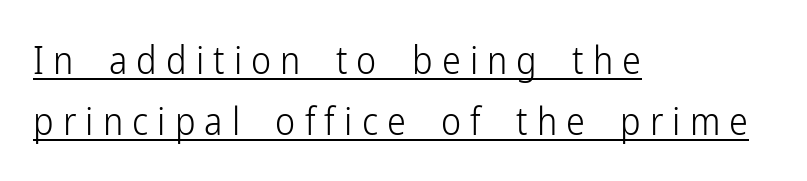
The image shows 38 px light, condensed sans-serif type, upright; set left-aligned, normal line spacing (1.61x), unusually wide letter spacing (+0.24 em), underlined; low stroke contrast and a medium x-height.
